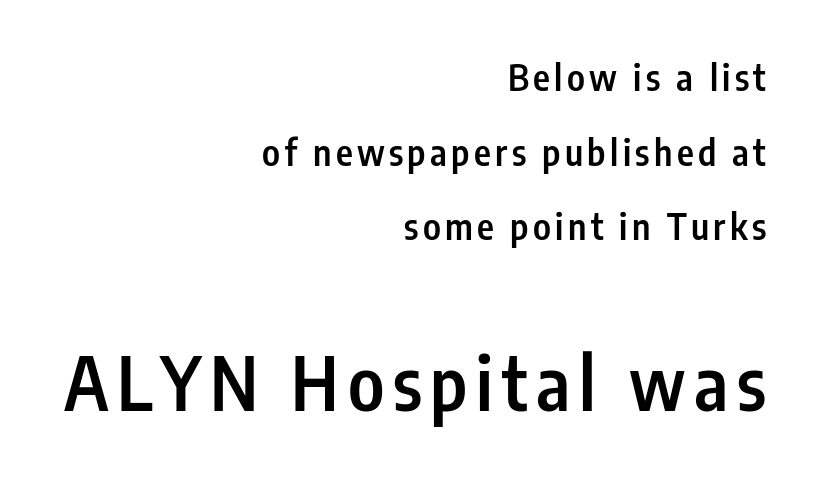
The image shows 73 px semibold, condensed sans-serif type, upright; set right-aligned, loose line spacing (2.07x), not underlined; the second (bottom) block is 2.03x larger; low stroke contrast and a medium x-height.
